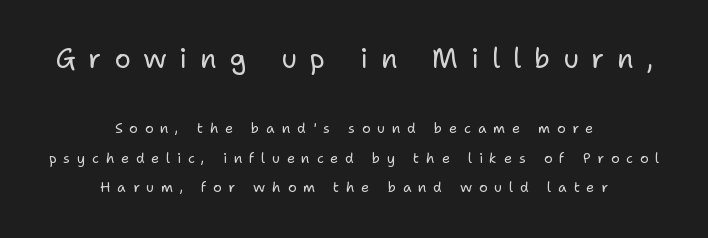
{"italic": "no", "bold": "no", "underline": "no", "align": "center", "line_spacing": "loose", "line_spacing_ratio": 2.1, "letter_spacing": "wide", "letter_spacing_em": 0.48, "larger_block": "first", "size_ratio": 1.93, "glyph_px": 27}
